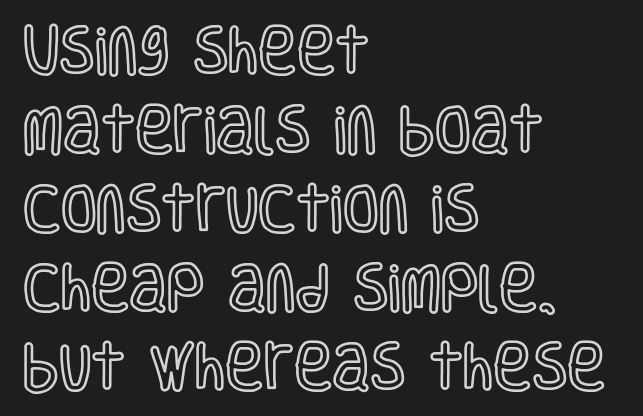
Q: Is the text italic (slanted)? A: No, it is upright.
Q: Is the text underlined? A: No.
Q: How is the paragraph aligned? A: Left-aligned.
Q: Is the spacing between letters normal or unusually wide? A: Normal.
Q: Is the spacing between lines tight, normal or loose? A: Normal.
Q: Width (condensed, normal, or wide)? A: Condensed.
Q: x-height? A: Large.
Q: Monospaced? A: No.
